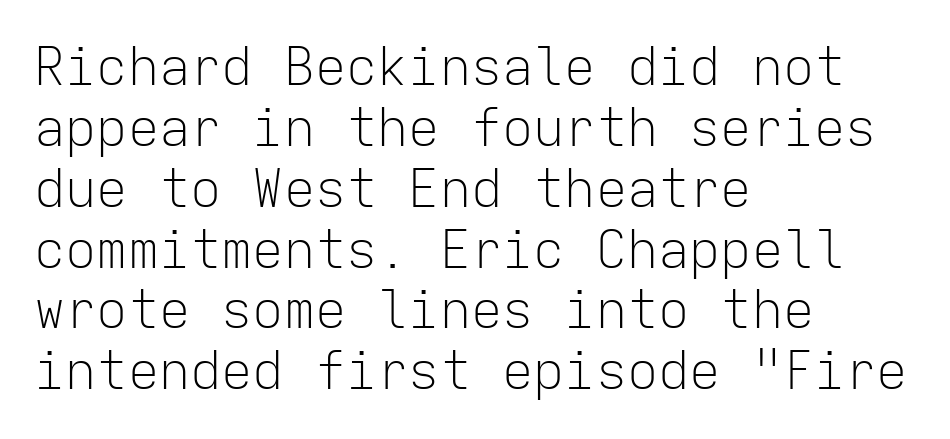
Q: Is the text bold? A: No.
Q: Is the text italic (slanted)? A: No, it is upright.
Q: Is the typeface a serif or a sans-serif typeface? A: Sans-serif.
Q: Is the text underlined? A: No.
Q: How is the paragraph aligned? A: Left-aligned.
Q: Is the spacing between letters normal or unusually wide? A: Normal.
Q: Width (condensed, normal, or wide)? A: Normal.
Q: Stroke contrast? A: Low.
Q: x-height? A: Medium.
Q: Monospaced? A: Yes.
